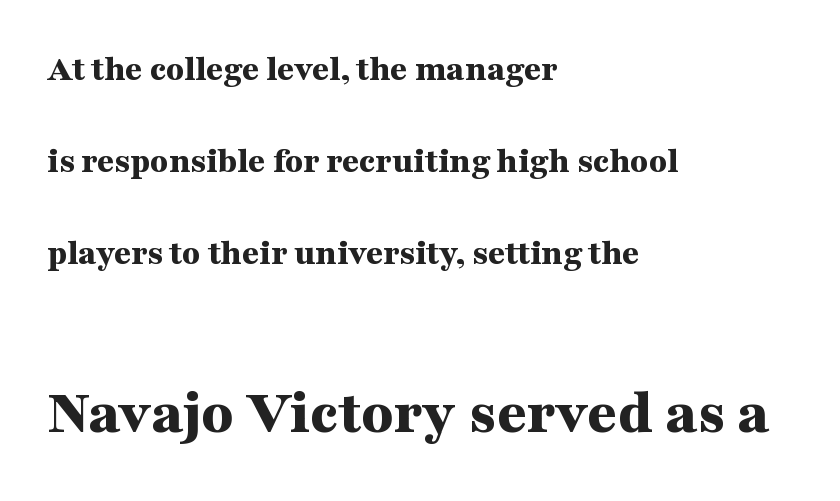
The image shows 65 px bold, wide serif type, upright; set left-aligned, loose line spacing (2.48x), normal letter spacing, not underlined; the second (bottom) block is 1.76x larger; medium stroke contrast and a medium x-height.
